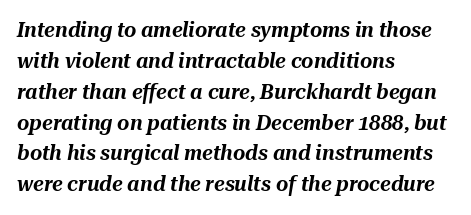
The font's italic variant was chosen for this text. Does extra space separate the letters? No, they use regular spacing. Beneath every word, the page is bare. The rag falls on the right side of this text block. The space between consecutive lines is moderate.
